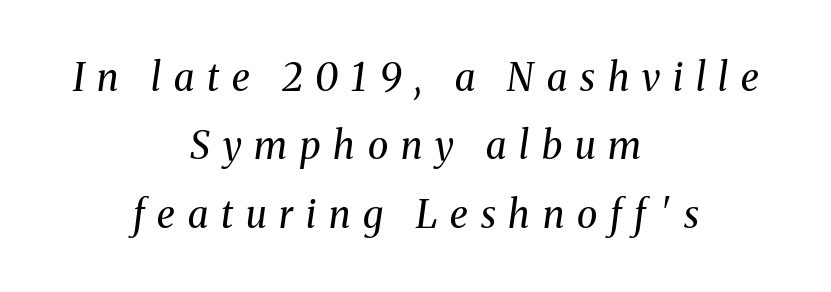
Each line is balanced around a shared central axis. The font's italic variant was chosen for this text. Font category for this specimen: serif. The words here are not underlined. Summary of weight: not heavy and not bold. Words appear elongated and porous because spacing is wide.
